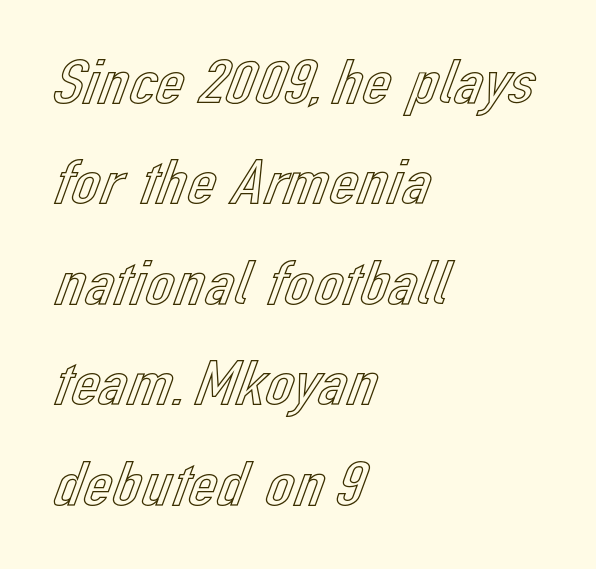
The image shows 64 px text type; set left-aligned, normal line spacing (1.57x), normal letter spacing, not underlined; a medium x-height.
